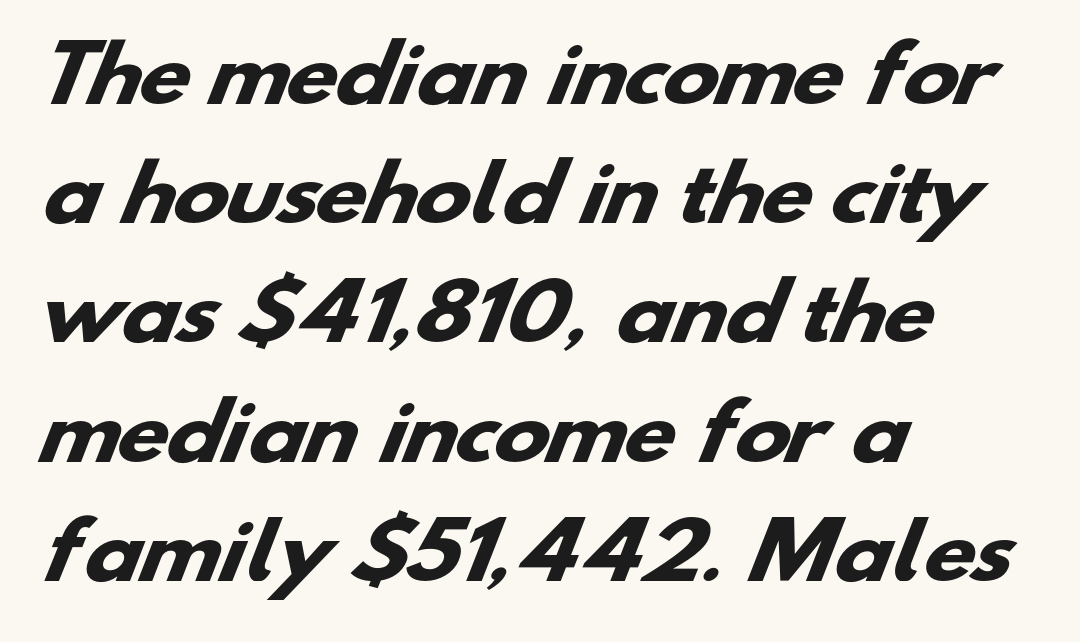
{"serif": "no", "bold": "yes", "weight": "heavy", "width": "wide", "stroke_contrast": "low", "x_height": "small", "monospaced": "no", "underline": "no", "align": "left", "line_spacing": "normal", "line_spacing_ratio": 1.59, "letter_spacing": "normal", "letter_spacing_em": 0.0, "glyph_px": 75}
